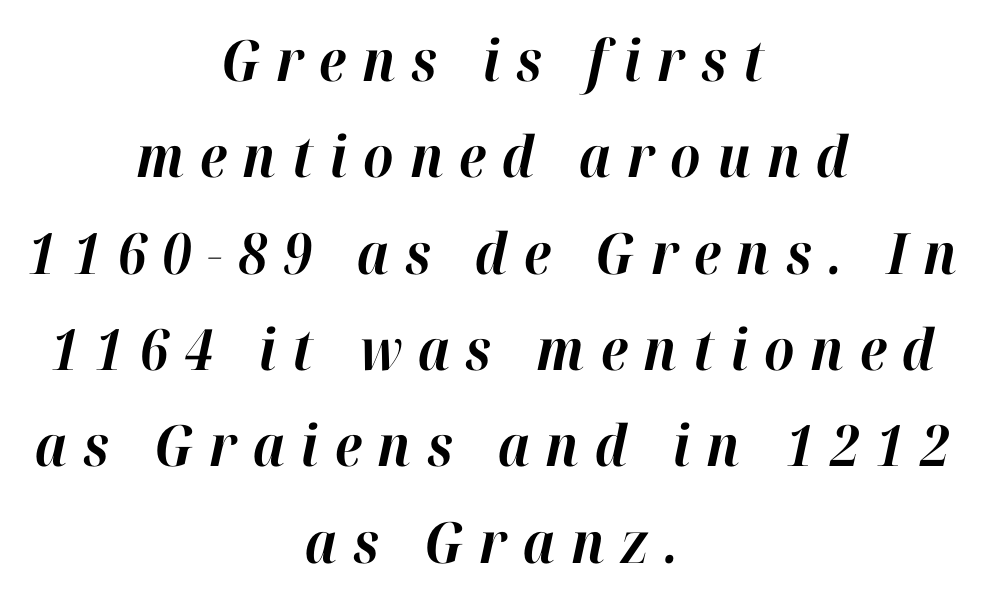
{"italic": "yes", "lean": "right", "slant_degrees": 12, "bold": "yes", "weight": "bold", "width": "normal", "stroke_contrast": "high", "x_height": "medium", "monospaced": "no", "underline": "no", "align": "center", "line_spacing": "normal", "line_spacing_ratio": 1.69, "letter_spacing": "wide", "letter_spacing_em": 0.28, "glyph_px": 57}
